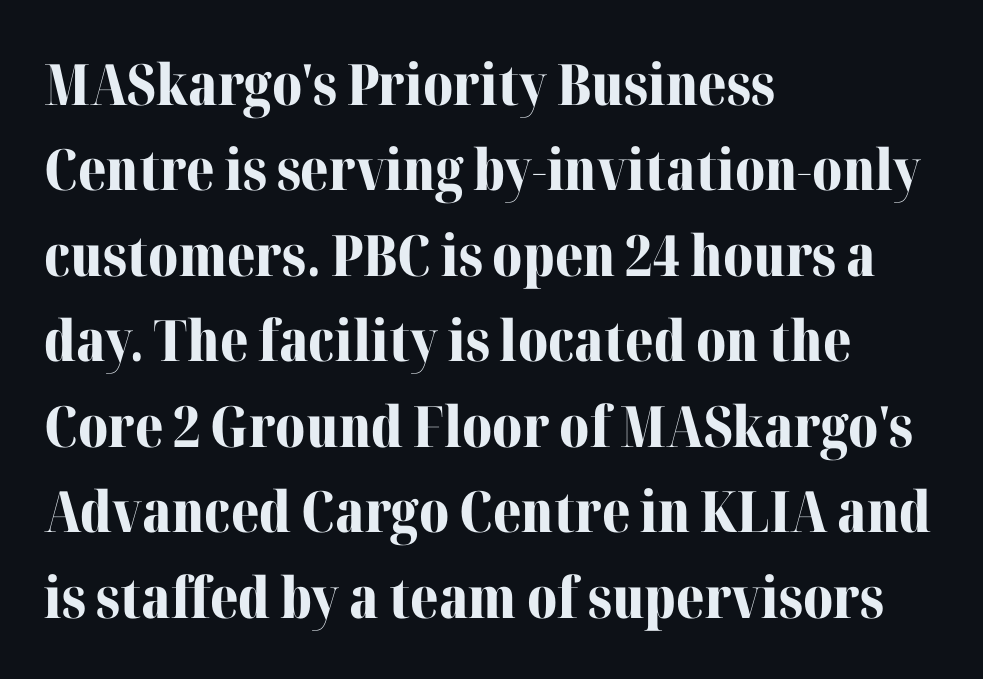
The image shows 57 px bold serif type, upright; set left-aligned, normal line spacing (1.5x), normal letter spacing, not underlined; medium stroke contrast and a medium x-height.
